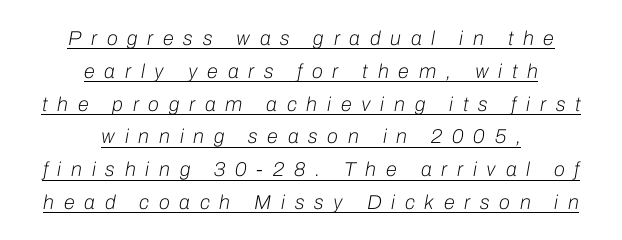
{"italic": "yes", "lean": "right", "slant_degrees": 10, "bold": "no", "underline": "yes", "align": "center", "line_spacing": "normal", "line_spacing_ratio": 1.64, "letter_spacing": "wide", "letter_spacing_em": 0.49, "glyph_px": 20}
